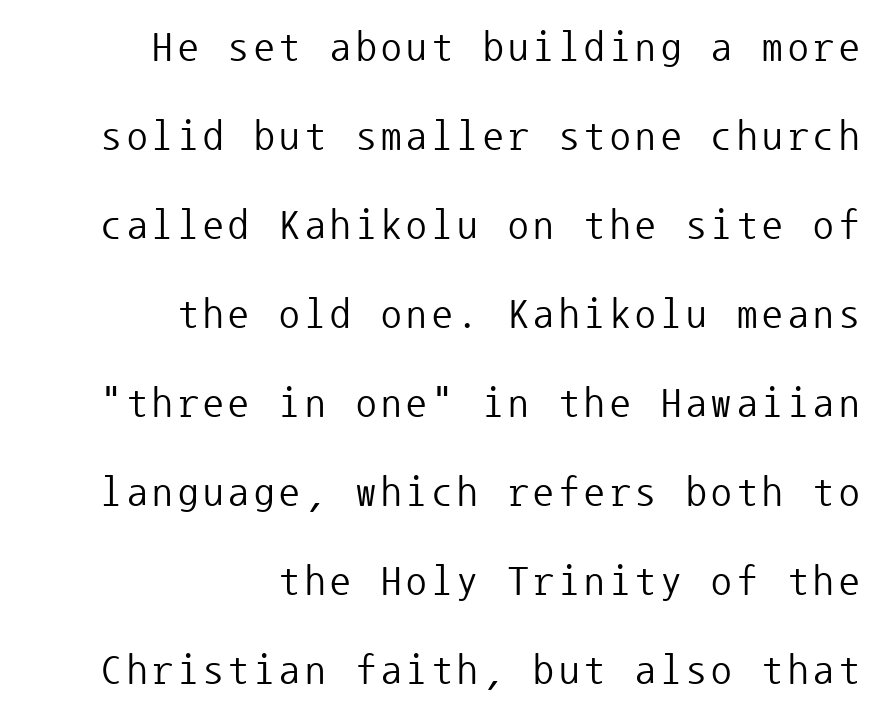
{"serif": "no", "italic": "no", "bold": "no", "weight": "regular", "width": "normal", "stroke_contrast": "low", "x_height": "medium", "monospaced": "yes", "underline": "no", "align": "right", "line_spacing": "loose", "line_spacing_ratio": 2.17, "glyph_px": 41}
